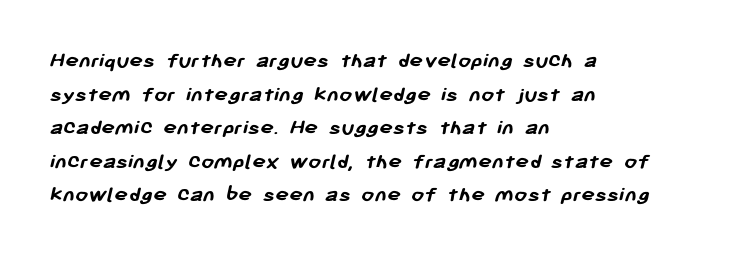
{"bold": "yes", "underline": "no", "align": "left", "line_spacing": "normal", "line_spacing_ratio": 1.46, "letter_spacing": "normal", "letter_spacing_em": 0.0, "glyph_px": 23}
